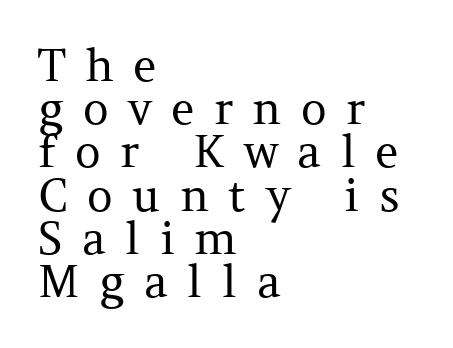
Does the lettering tilt? It doesn't — this is upright. Is the letter spacing exaggerated? Yes — the characters are pushed far apart. This sample is left-justified, so line endings fall wherever the words run out. Type style note: has serifs.
